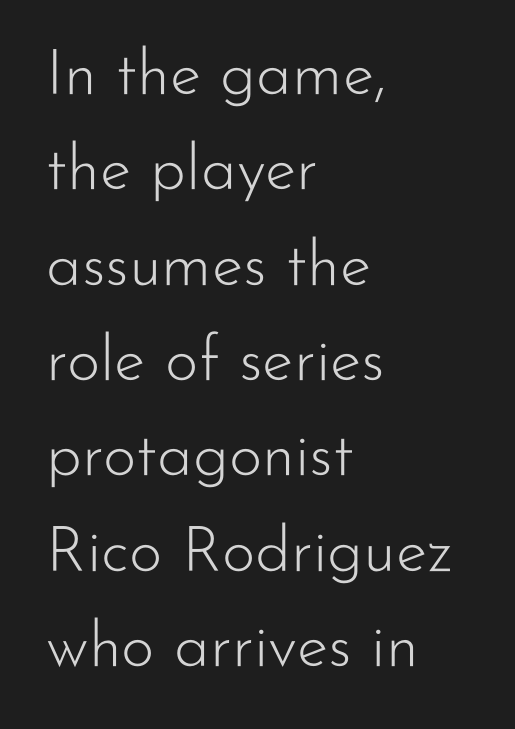
{"serif": "no", "italic": "no", "bold": "no", "weight": "light", "width": "normal", "stroke_contrast": "low", "x_height": "small", "monospaced": "no", "underline": "no", "align": "left", "line_spacing": "normal", "line_spacing_ratio": 1.49, "letter_spacing": "normal", "letter_spacing_em": 0.0, "glyph_px": 64}
